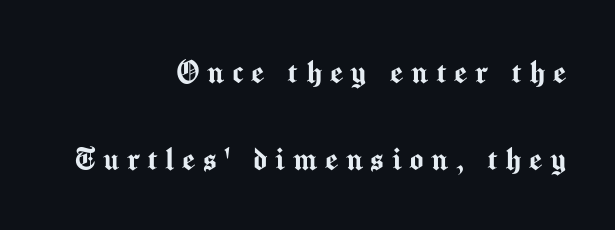
The image shows 37 px sans-serif type, upright; set right-aligned, loose line spacing (2.34x), unusually wide letter spacing (+0.21 em), not underlined; medium stroke contrast and a medium x-height.
